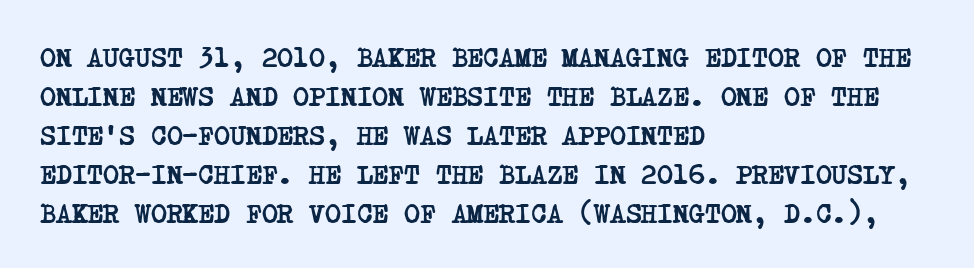
Check the space under the baseline: it is left empty. These lines sit exactly where default settings would place them. Its strokes are broad and dark, the hallmark of bold type. The compositor pushed each line to the left boundary.
